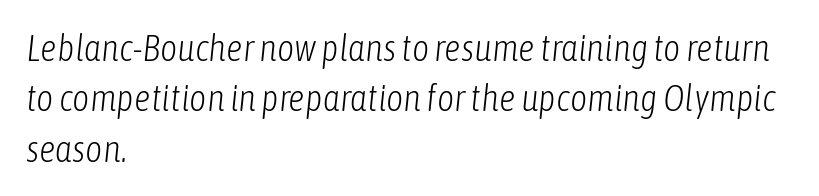
Baseline-to-baseline distance is the conventional proportion of letter height. You could not count columns in this text — the font is proportionally spaced. Is the type heavy? It reads as light-to-regular instead. Line beginnings align vertically; line endings do not. Quick note: italic.
